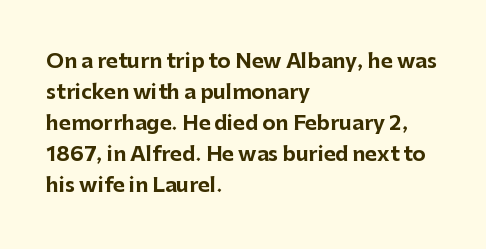
{"italic": "no", "bold": "yes", "underline": "no", "align": "left", "line_spacing": "normal", "line_spacing_ratio": 1.55, "letter_spacing": "normal", "letter_spacing_em": 0.0, "glyph_px": 20}
